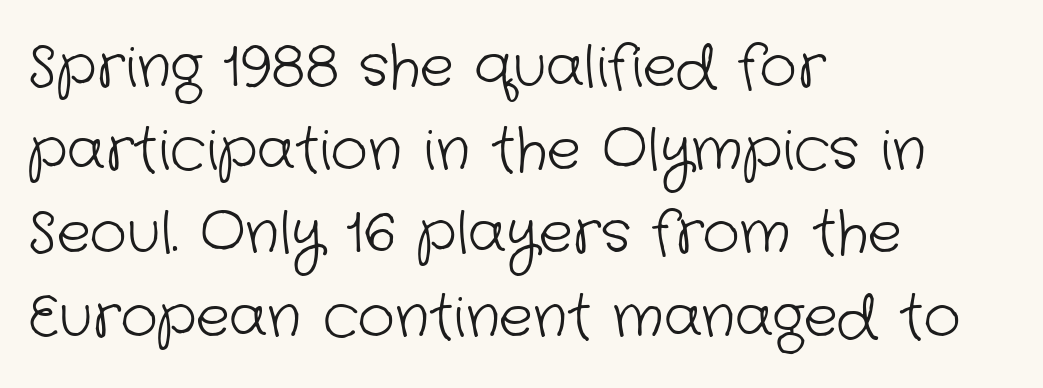
Q: Is the text bold? A: No.
Q: Is the typeface a serif or a sans-serif typeface? A: Sans-serif.
Q: Is the text underlined? A: No.
Q: How is the paragraph aligned? A: Left-aligned.
Q: Is the spacing between letters normal or unusually wide? A: Normal.
Q: Is the spacing between lines tight, normal or loose? A: Normal.
Q: Width (condensed, normal, or wide)? A: Normal.
Q: Stroke contrast? A: Low.
Q: x-height? A: Medium.
Q: Monospaced? A: No.
